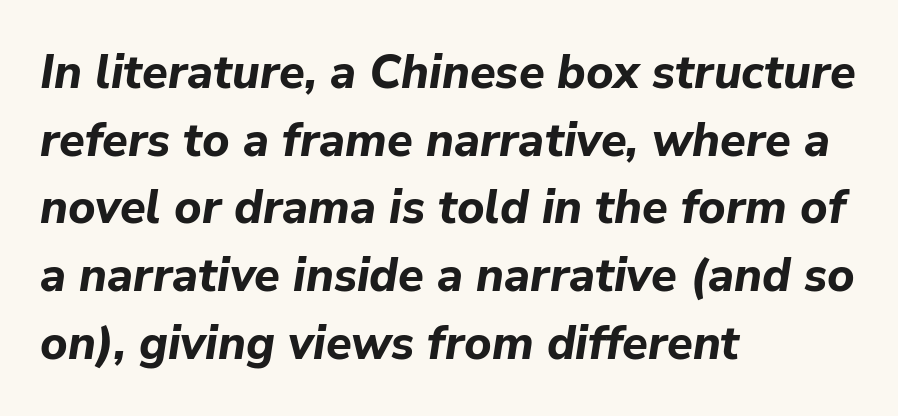
The face used here is proportionally spaced, like ordinary book or web type. Emphasis-style slanted type is in use. The compositor pushed each line to the left boundary. How heavy is the stroke? Heavy — this is a bold.
